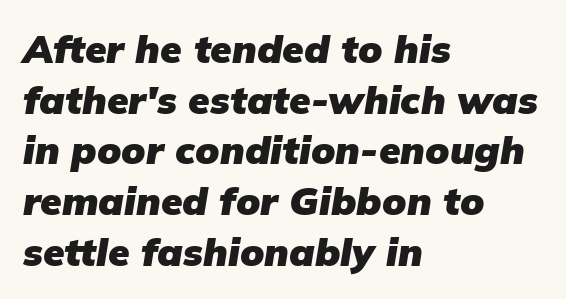
Q: Is the text bold? A: Yes.
Q: Is the text italic (slanted)? A: Yes, it leans right by about 9 degrees.
Q: Is the text underlined? A: No.
Q: How is the paragraph aligned? A: Left-aligned.
Q: Is the spacing between letters normal or unusually wide? A: Normal.
Q: Is the spacing between lines tight, normal or loose? A: Normal.
Q: Width (condensed, normal, or wide)? A: Normal.
Q: Stroke contrast? A: Low.
Q: x-height? A: Medium.
Q: Monospaced? A: No.
